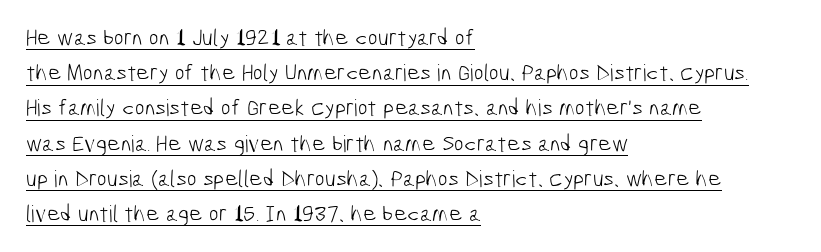
{"bold": "no", "underline": "yes", "align": "left", "line_spacing": "normal", "line_spacing_ratio": 1.53, "letter_spacing": "normal", "letter_spacing_em": 0.0, "glyph_px": 23}
